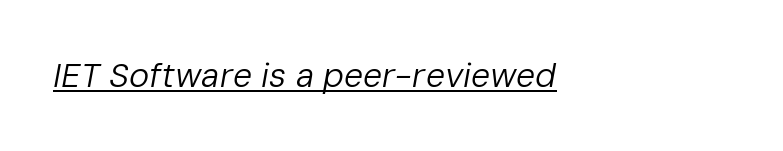
The image shows 34 px regular-weight type, italic (leaning right); set left-aligned, normal letter spacing, underlined; low stroke contrast and a medium x-height.
